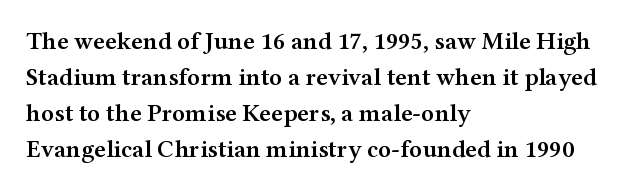
Q: Is the text bold? A: Semi-bold.
Q: Is the text italic (slanted)? A: No, it is upright.
Q: Is the text underlined? A: No.
Q: How is the paragraph aligned? A: Left-aligned.
Q: Is the spacing between letters normal or unusually wide? A: Normal.
Q: Is the spacing between lines tight, normal or loose? A: Normal.
